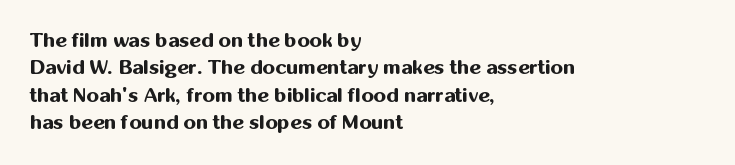
The image shows 20 px bold type, upright; set left-aligned, normal line spacing (1.37x), normal letter spacing, not underlined.
